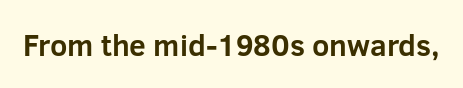
The specimen reads as upright at a glance. In terms of letterform style, serifs are entirely absent. What stands out about the letter spacing? Nothing — it is the standard amount. Chunky letters — that's bold for sure. Proportional: the letters do not fall into vertical columns. Check under the words: just untouched page.
